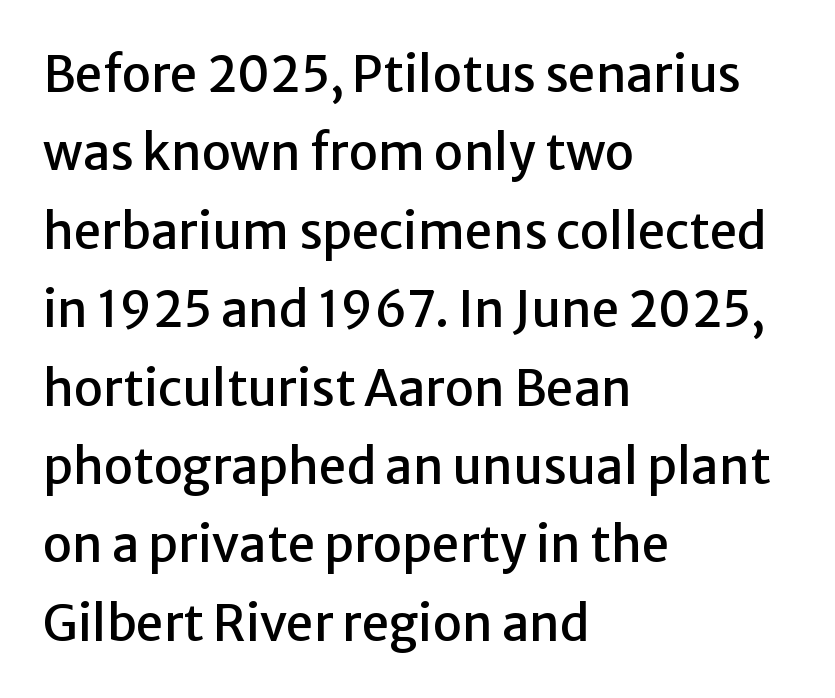
This rendering features lettering with no underline. To sum up the face: it is a sans, with no serifs. The face used here is proportionally spaced, like ordinary book or web type. Spacing between characters is what you'd get straight out of the box.
